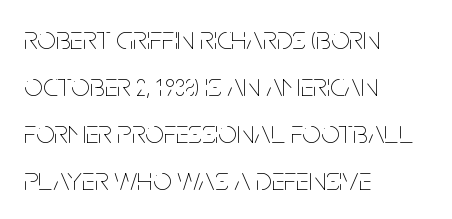
The image shows 33 px thin, condensed type, upright; set left-aligned, normal line spacing (1.42x), normal letter spacing, not underlined; low stroke contrast and a large x-height.
